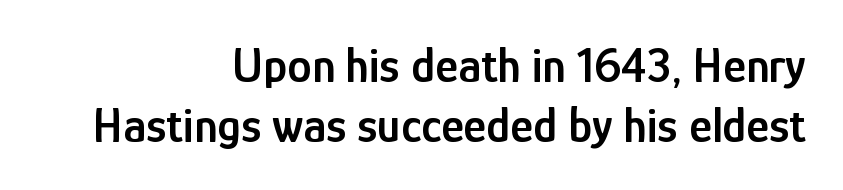
Check the space under the baseline: it is left empty. Observe the ordinary spacing: letters are neighbours, not strangers. Italic: no, the glyphs are upright roman. Are there feet on the stems? There aren't — it's a sans.
